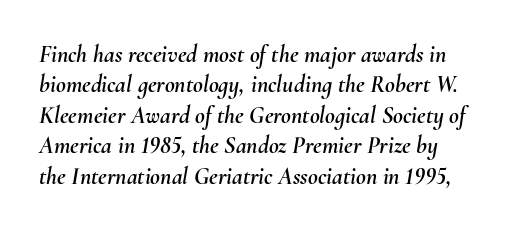
Q: Is the text italic (slanted)? A: Yes, it leans right by about 10 degrees.
Q: Is the text underlined? A: No.
Q: Is the spacing between letters normal or unusually wide? A: Normal.
Q: Is the spacing between lines tight, normal or loose? A: Normal.
